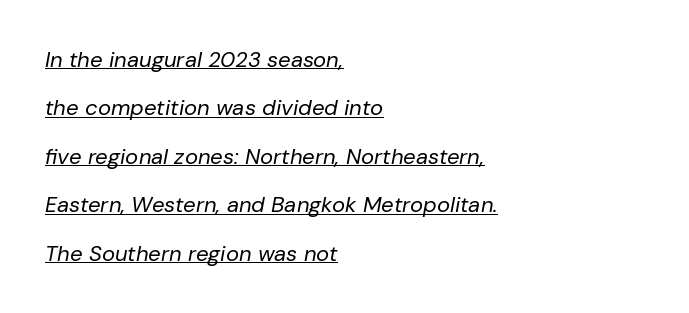
Q: Is the text bold? A: No.
Q: Is the text italic (slanted)? A: Yes, it leans right by about 10 degrees.
Q: Is the text underlined? A: Yes.
Q: How is the paragraph aligned? A: Left-aligned.
Q: Is the spacing between letters normal or unusually wide? A: Normal.
Q: Is the spacing between lines tight, normal or loose? A: Loose.
